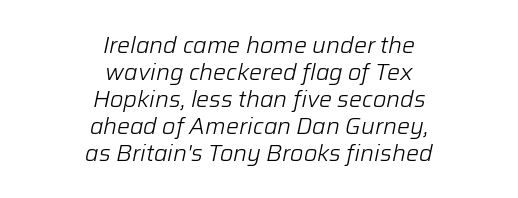
The typography opts for an oblique posture over an upright one. There is no visible air inserted between adjacent glyphs. Counters stay open thanks to moderate or lighter strokes. Letters rest on an invisible, unmarked baseline. The whitespace from short lines is split evenly between both sides.
